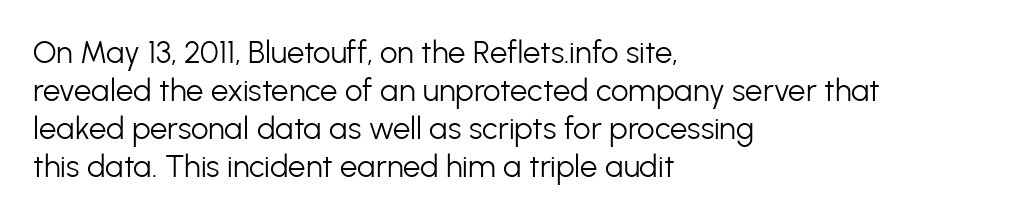
The image shows 31 px light sans-serif type, upright; set left-aligned, line spacing 1.23x, normal letter spacing, not underlined; low stroke contrast and a medium x-height.
